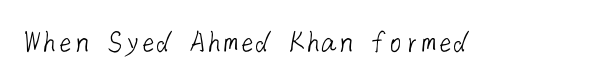
Q: Is the text bold? A: No.
Q: Is the typeface a serif or a sans-serif typeface? A: Sans-serif.
Q: Is the text underlined? A: No.
Q: Is the spacing between letters normal or unusually wide? A: Normal.
Q: Width (condensed, normal, or wide)? A: Normal.
Q: Stroke contrast? A: Low.
Q: x-height? A: Medium.
